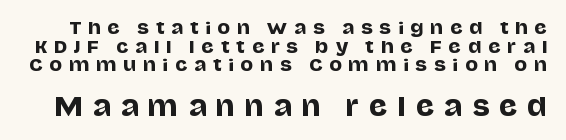
Q: Is the text italic (slanted)? A: No, it is upright.
Q: Is the text underlined? A: No.
Q: Is the spacing between letters normal or unusually wide? A: Unusually wide.
Q: Is the spacing between lines tight, normal or loose? A: Tight.
Q: Which block of text is set in a larger size, the first (top) or the second (bottom)? A: The second (bottom) one.
